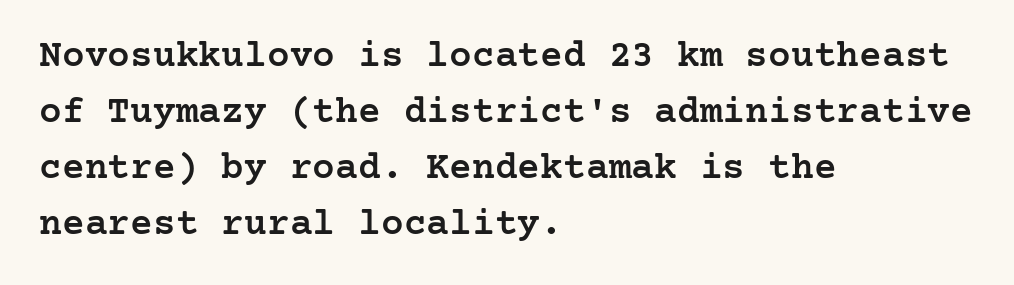
The image shows 38 px semibold serif type, upright; set left-aligned, normal line spacing (1.47x), normal letter spacing, not underlined; low stroke contrast and a medium x-height.
